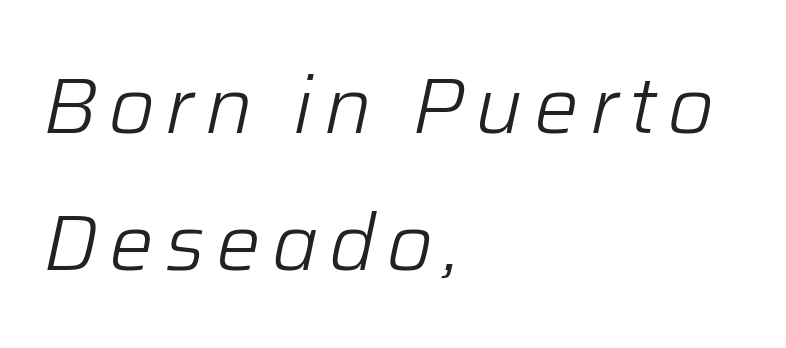
The image shows 79 px light type, italic (leaning right); set left-aligned, line spacing 1.73x, not underlined; low stroke contrast and a medium x-height.
